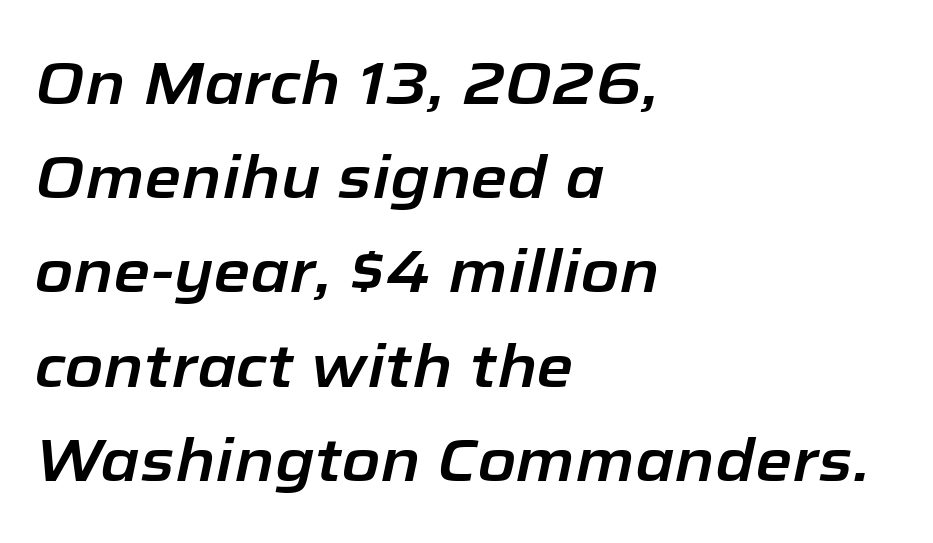
Each letter keeps its own natural width here, so spacing adapts to shape. Whoever set this chose a conventional vertical rhythm. These lines keep a tight, regular rhythm from letter to letter. Is the type slanted? Yes — the strokes lean at a clear angle. Words float on clear page, feet unadorned. The rendering anchors every line to the left-hand side.
